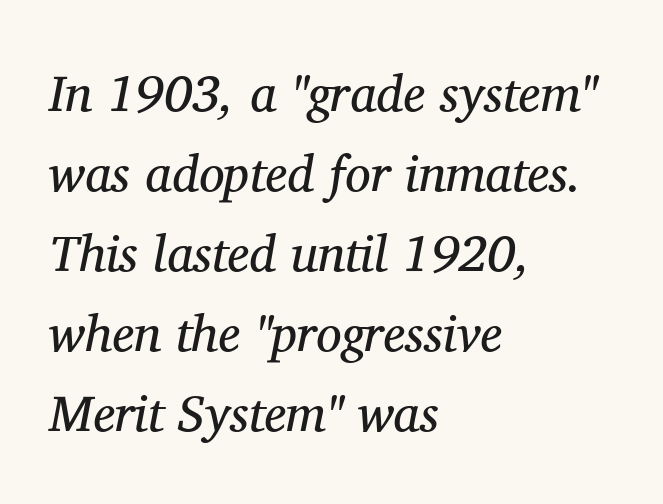
Slanted lettering throughout. A typesetter would call this leading conventional body-copy spacing. If you drew a ruler down the left edge, every line would touch it. The designer went with a serif here, giving each stem small feet.
